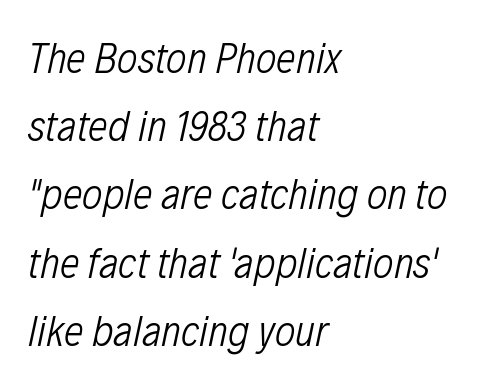
This block has exactly the height ordinary leading produces. Yep, that's italic — everything's leaning. Unmarked baselines from the first word to the last. Students, note that the glyphs here touch the page at normal intervals. Line beginnings align vertically; line endings do not.
